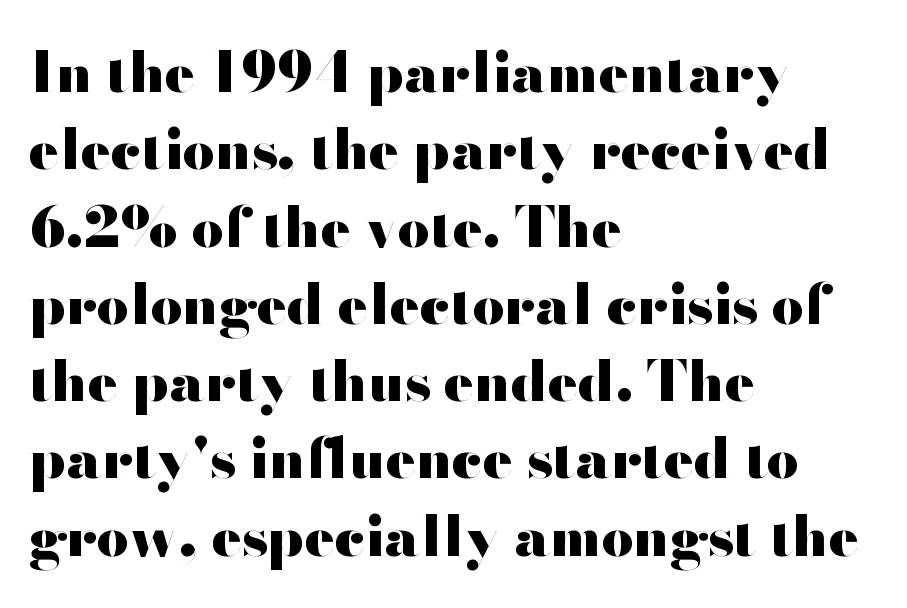
The image shows 56 px heavy, wide sans-serif type, upright; set left-aligned, normal line spacing (1.38x), normal letter spacing, not underlined; high stroke contrast and a small x-height.
